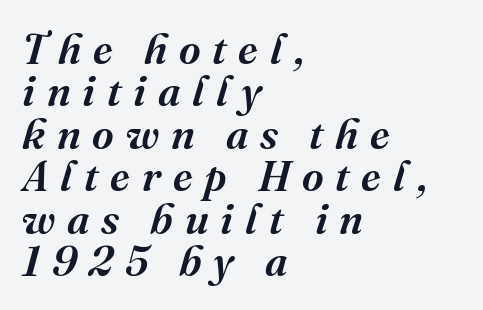
Observe the lean: these are italic letterforms. The passage shown is semibold, sitting just below true bold. The typesetter chose a ragged-right arrangement here. Here the designer chose a conventional face with non-uniform glyph widths. The face used here is rendered with a markedly widened letterfit. Cramped leading.
